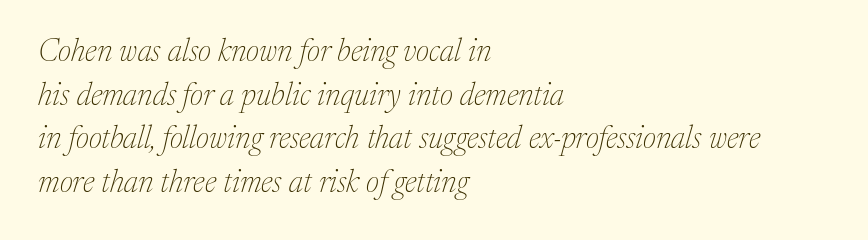
{"serif": "yes", "italic": "yes", "lean": "right", "slant_degrees": 17, "bold": "no", "weight": "thin", "width": "normal", "stroke_contrast": "medium", "x_height": "medium", "monospaced": "no", "underline": "no", "align": "left", "line_spacing": "normal", "line_spacing_ratio": 1.41, "letter_spacing": "normal", "letter_spacing_em": 0.0, "glyph_px": 31}
